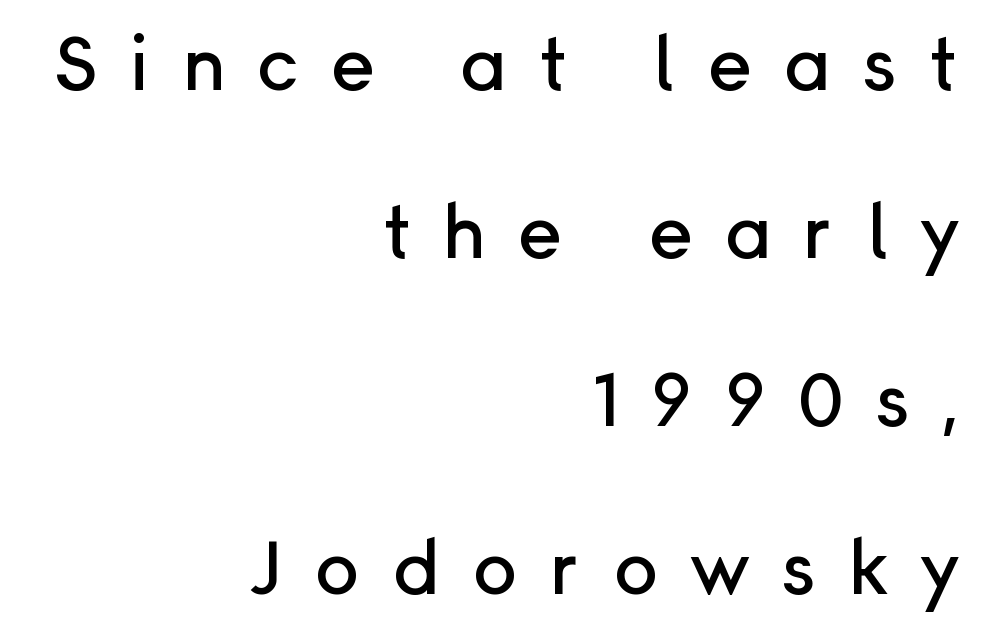
{"serif": "no", "italic": "no", "width": "normal", "stroke_contrast": "low", "x_height": "medium", "monospaced": "no", "underline": "no", "align": "right", "line_spacing": "loose", "line_spacing_ratio": 2.27, "letter_spacing": "wide", "letter_spacing_em": 0.43, "glyph_px": 74}
